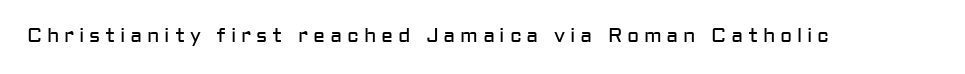
The image shows 20 px text type, upright; set unusually wide letter spacing (+0.24 em), not underlined.
